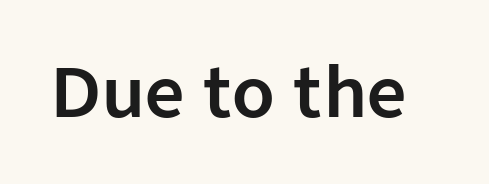
Q: Is the text italic (slanted)? A: No, it is upright.
Q: Is the typeface a serif or a sans-serif typeface? A: Sans-serif.
Q: Is the text underlined? A: No.
Q: Is the spacing between letters normal or unusually wide? A: Normal.
Q: Width (condensed, normal, or wide)? A: Normal.
Q: Stroke contrast? A: Low.
Q: x-height? A: Medium.
Q: Monospaced? A: No.
